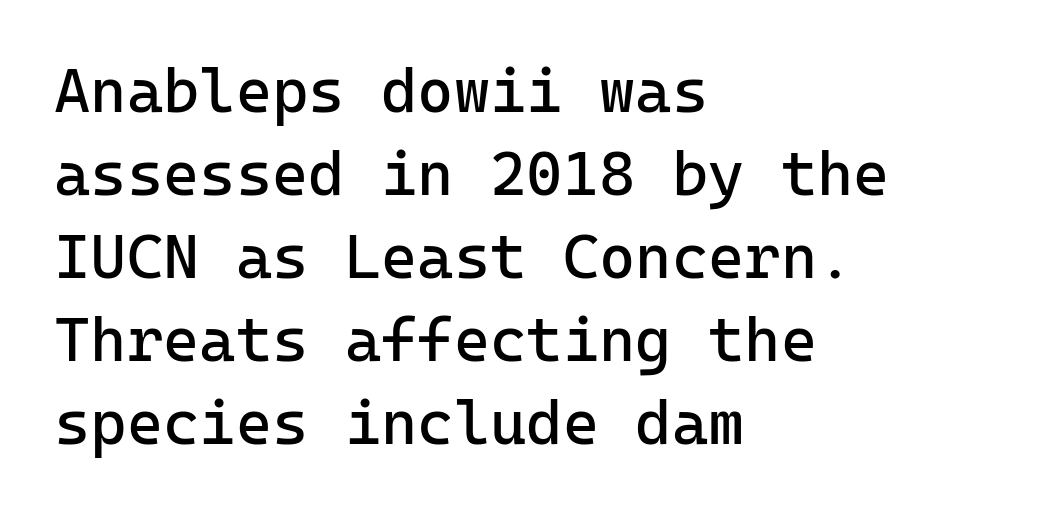
The image shows 62 px regular-weight sans-serif type, upright; set left-aligned, normal line spacing (1.34x), normal letter spacing, not underlined; low stroke contrast and a medium x-height.
